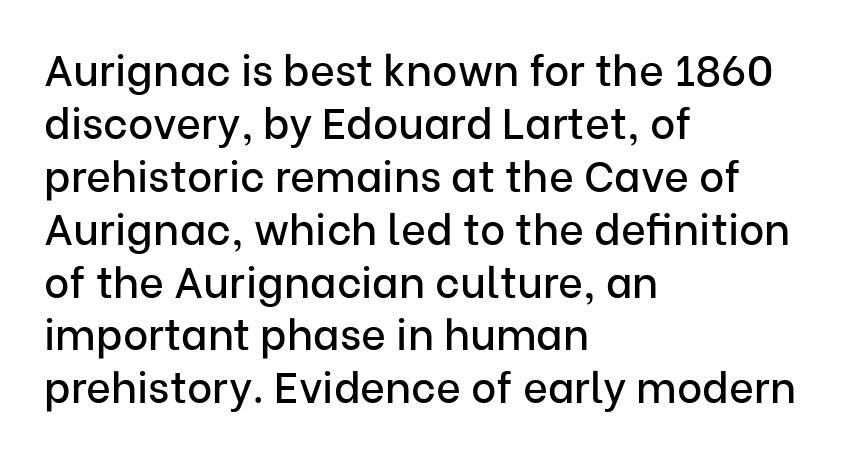
Does the copy run flush right? No — it runs flush left. Does the type have serifs? No, each stem ends abruptly. The lettering holds an erect, upright posture throughout. Underlining? Definitely not there. Look at the tracking — it's just the regular setting, nothing added. You could not count columns in this text — the font is proportionally spaced.
